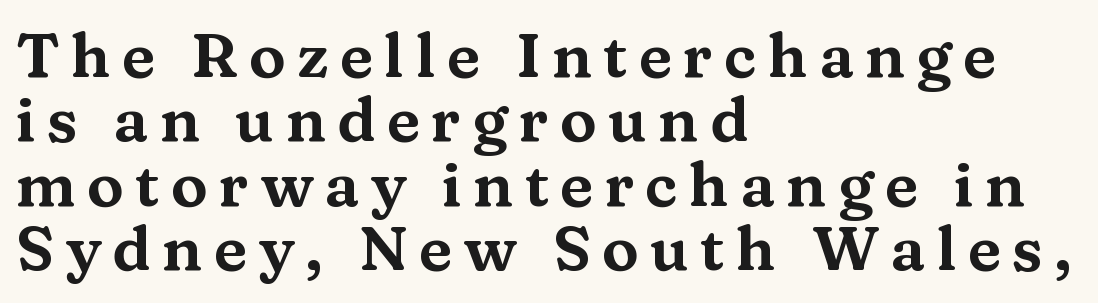
Q: Is the text italic (slanted)? A: No, it is upright.
Q: Is the typeface a serif or a sans-serif typeface? A: Serif.
Q: Is the text underlined? A: No.
Q: How is the paragraph aligned? A: Left-aligned.
Q: Is the spacing between lines tight, normal or loose? A: Tight.
Q: Width (condensed, normal, or wide)? A: Wide.
Q: Stroke contrast? A: Medium.
Q: x-height? A: Medium.
Q: Monospaced? A: No.
